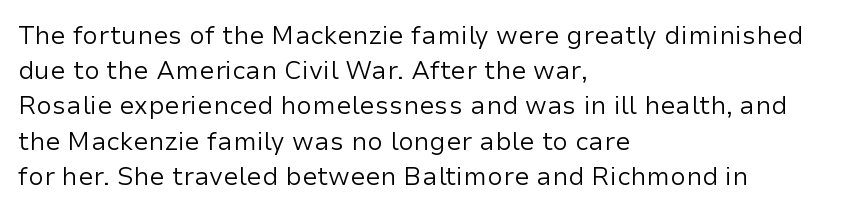
The image shows 25 px text type, upright; set left-aligned, normal line spacing (1.41x), normal letter spacing, not underlined.
